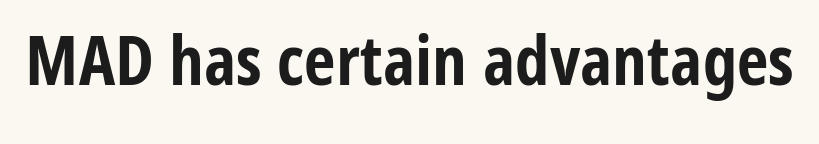
{"serif": "no", "italic": "no", "bold": "yes", "weight": "bold", "width": "condensed", "stroke_contrast": "low", "x_height": "medium", "monospaced": "no", "underline": "no", "letter_spacing": "normal", "letter_spacing_em": 0.0, "glyph_px": 69}
